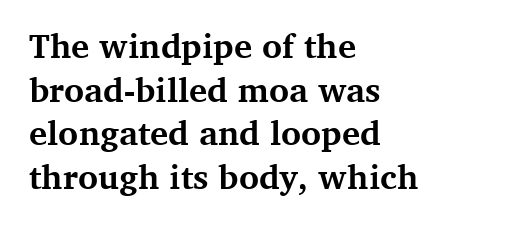
The string is rendered with underlining switched off. In terms of weight, the rendering is a true, heavy bold. All the whitespace from short lines collects on the right. Proportional: the letters do not fall into vertical columns. Ascenders rise straight up at ninety degrees.
